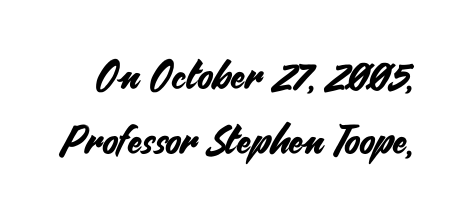
Q: Is the text italic (slanted)? A: Yes.
Q: Is the typeface a serif or a sans-serif typeface? A: Sans-serif.
Q: Is the text underlined? A: No.
Q: Is the spacing between letters normal or unusually wide? A: Normal.
Q: Is the spacing between lines tight, normal or loose? A: Normal.
Q: Width (condensed, normal, or wide)? A: Normal.
Q: Stroke contrast? A: Medium.
Q: x-height? A: Small.
Q: Monospaced? A: No.
